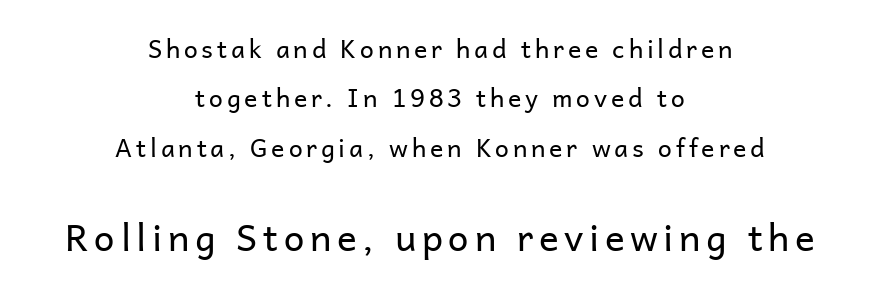
{"serif": "no", "italic": "no", "bold": "no", "weight": "regular", "width": "normal", "stroke_contrast": "low", "x_height": "medium", "monospaced": "no", "underline": "no", "align": "center", "line_spacing": "loose", "line_spacing_ratio": 1.98, "larger_block": "second", "size_ratio": 1.48, "glyph_px": 37}
